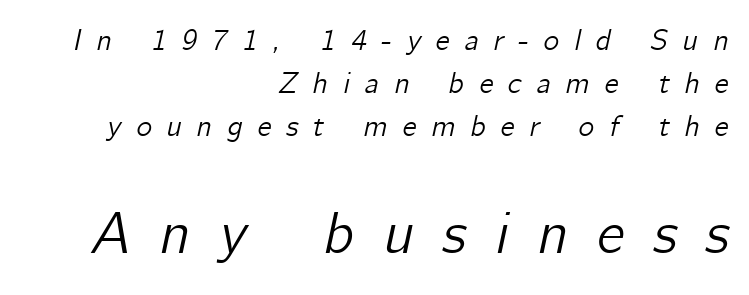
Q: Is the text italic (slanted)? A: Yes, it leans right by about 12 degrees.
Q: Is the text underlined? A: No.
Q: How is the paragraph aligned? A: Right-aligned.
Q: Is the spacing between letters normal or unusually wide? A: Unusually wide.
Q: Is the spacing between lines tight, normal or loose? A: Normal.
Q: Which block of text is set in a larger size, the first (top) or the second (bottom)? A: The second (bottom) one.
Q: Width (condensed, normal, or wide)? A: Normal.
Q: Stroke contrast? A: Low.
Q: x-height? A: Medium.
Q: Monospaced? A: No.
